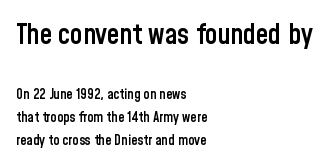
{"serif": "no", "italic": "no", "bold": "semi", "weight": "semibold", "width": "condensed", "stroke_contrast": "low", "x_height": "medium", "monospaced": "no", "underline": "no", "align": "left", "line_spacing": "normal", "line_spacing_ratio": 1.65, "letter_spacing": "normal", "letter_spacing_em": 0.0, "larger_block": "first", "size_ratio": 2.0, "glyph_px": 28}
